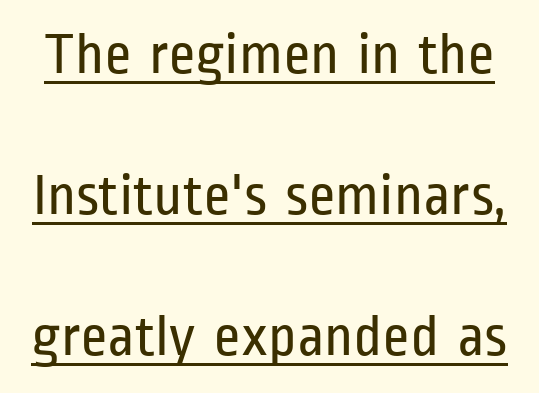
Q: Is the text bold? A: No.
Q: Is the text italic (slanted)? A: No, it is upright.
Q: Is the typeface a serif or a sans-serif typeface? A: Sans-serif.
Q: Is the text underlined? A: Yes.
Q: Is the spacing between letters normal or unusually wide? A: Normal.
Q: Is the spacing between lines tight, normal or loose? A: Loose.
Q: Width (condensed, normal, or wide)? A: Condensed.
Q: Stroke contrast? A: Low.
Q: x-height? A: Medium.
Q: Monospaced? A: No.
